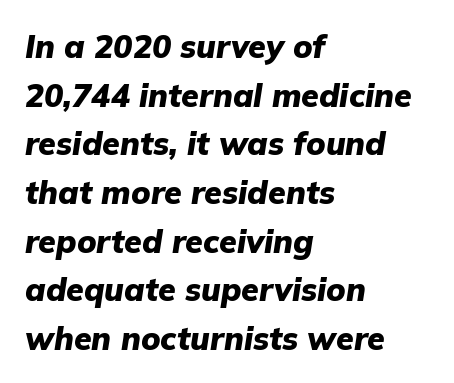
The gap between lines stays unmarked. What weight is shown? A full bold with thick strokes. The face used here is proportionally spaced, like ordinary book or web type. Honestly, the row spacing looks completely unremarkable.
